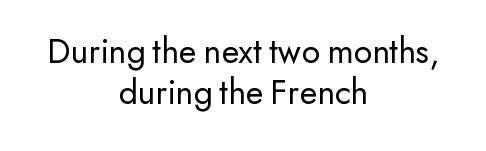
The image shows 36 px regular-weight sans-serif type, upright; set centered, tight line spacing (1.15x), normal letter spacing, not underlined; low stroke contrast and a small x-height.
